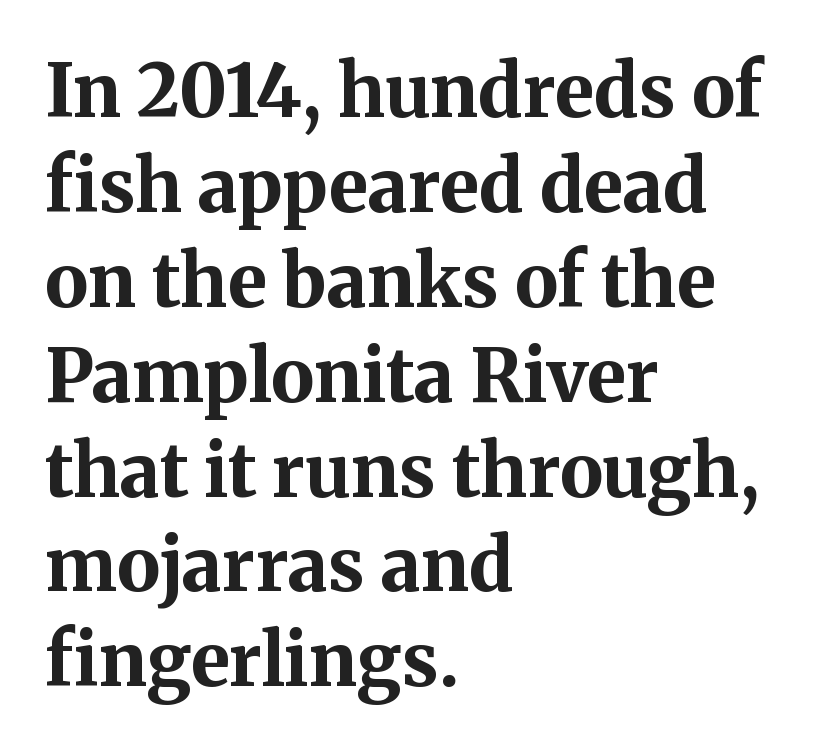
The image shows 73 px bold serif type, upright; set left-aligned, normal line spacing (1.3x), normal letter spacing, not underlined; medium stroke contrast and a medium x-height.
